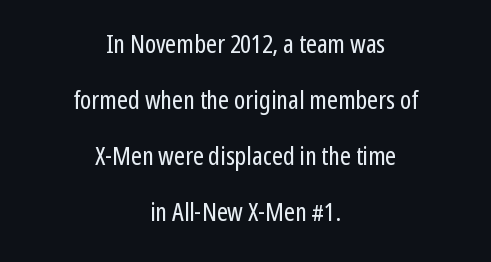
{"italic": "no", "bold": "no", "underline": "no", "align": "center", "line_spacing": "loose", "line_spacing_ratio": 2.16, "letter_spacing": "normal", "letter_spacing_em": 0.0, "glyph_px": 26}
